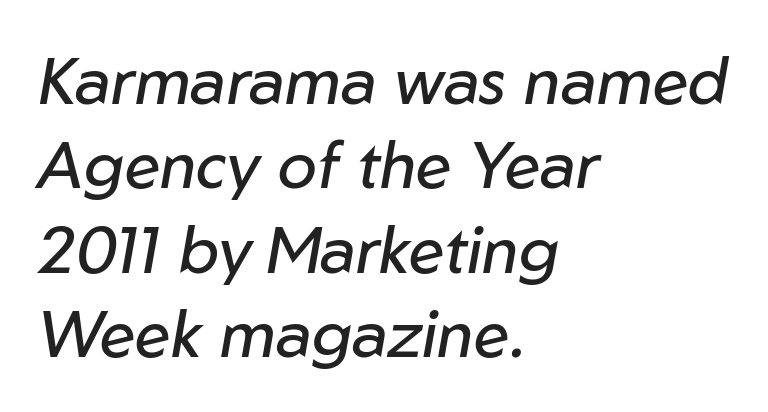
The vertical gap from one line to the next is medium. Just letters on the line, the space beneath them empty. Horizontally, the lines are justified to the leading edge only. Students, note that the glyphs here touch the page at normal intervals. The strokes carry an ordinary text weight at most. The face used here is proportionally spaced, like ordinary book or web type.
